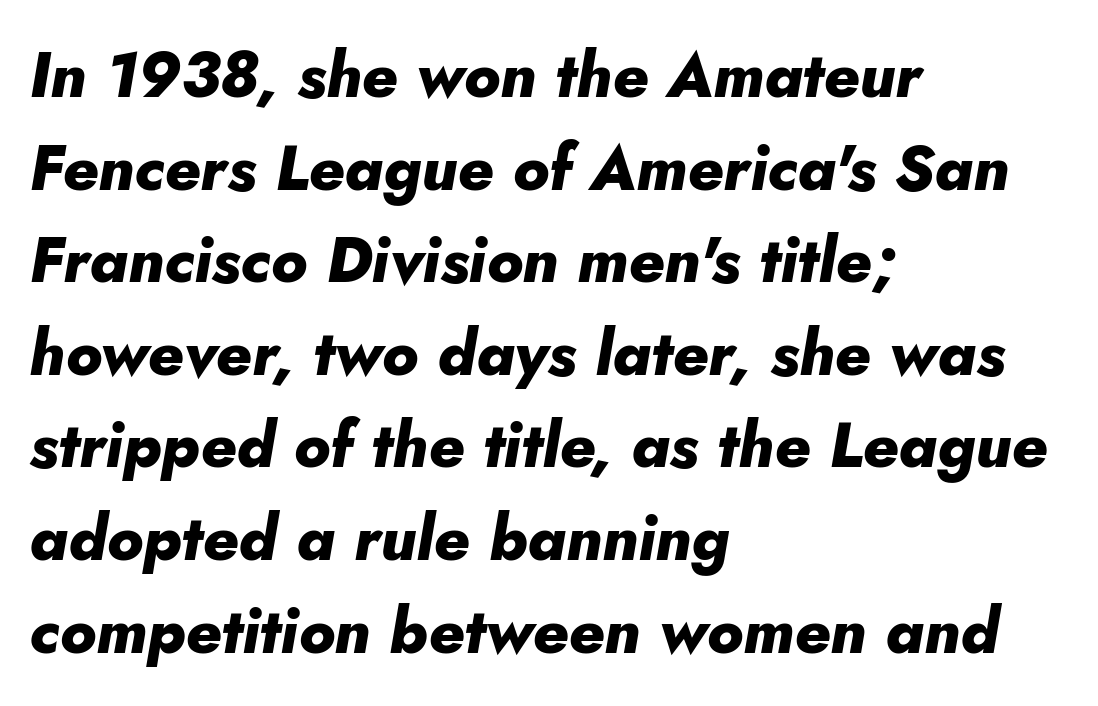
A typesetter would call this proportional, since set widths differ per character. Horizontal alignment here is leftward, the default for most running prose. Vertical spacing — default. The specimen reads as italic at a glance. The characters look thick and weighty, a clear bold. Each row of text sits above clean, open space.
